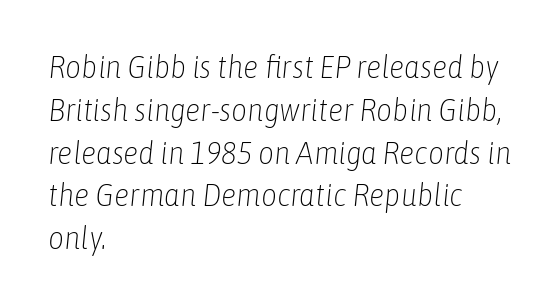
Q: Is the text bold? A: No.
Q: Is the text italic (slanted)? A: Yes, it leans right by about 6 degrees.
Q: Is the text underlined? A: No.
Q: How is the paragraph aligned? A: Left-aligned.
Q: Is the spacing between letters normal or unusually wide? A: Normal.
Q: Is the spacing between lines tight, normal or loose? A: Normal.
Q: Width (condensed, normal, or wide)? A: Condensed.
Q: Stroke contrast? A: Low.
Q: x-height? A: Medium.
Q: Monospaced? A: No.
